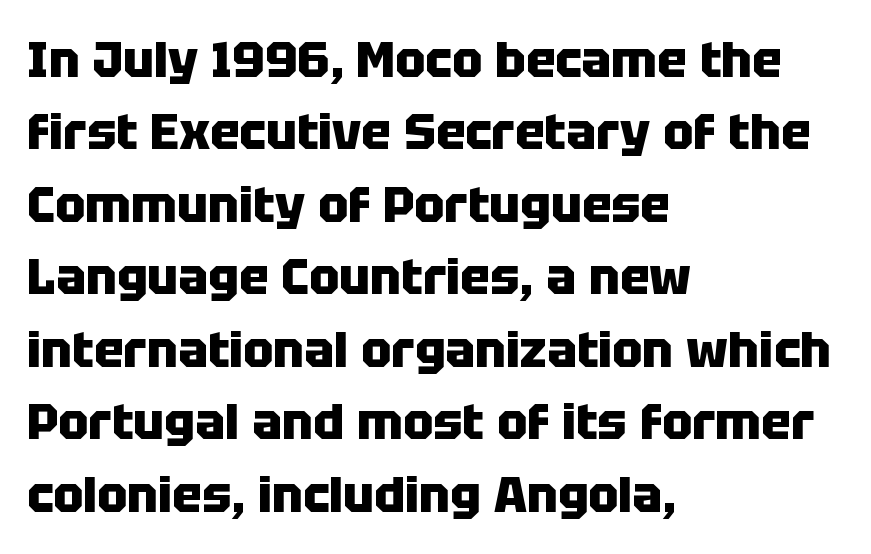
{"serif": "no", "italic": "no", "bold": "yes", "weight": "heavy", "width": "normal", "stroke_contrast": "low", "x_height": "large", "monospaced": "no", "underline": "no", "align": "left", "line_spacing": "normal", "line_spacing_ratio": 1.45, "letter_spacing": "normal", "letter_spacing_em": 0.0, "glyph_px": 50}
